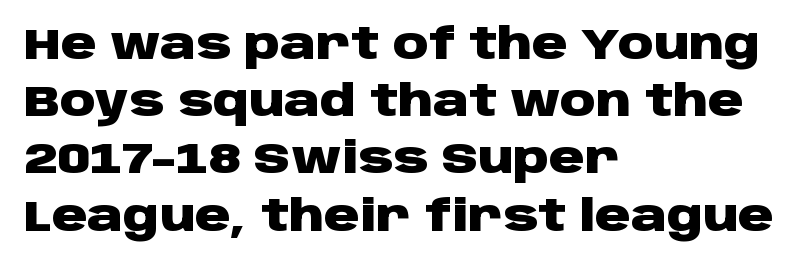
{"serif": "no", "italic": "no", "bold": "yes", "weight": "heavy", "width": "wide", "stroke_contrast": "low", "x_height": "large", "monospaced": "no", "underline": "no", "align": "left", "line_spacing": "normal", "line_spacing_ratio": 1.3, "letter_spacing": "normal", "letter_spacing_em": 0.0, "glyph_px": 44}
